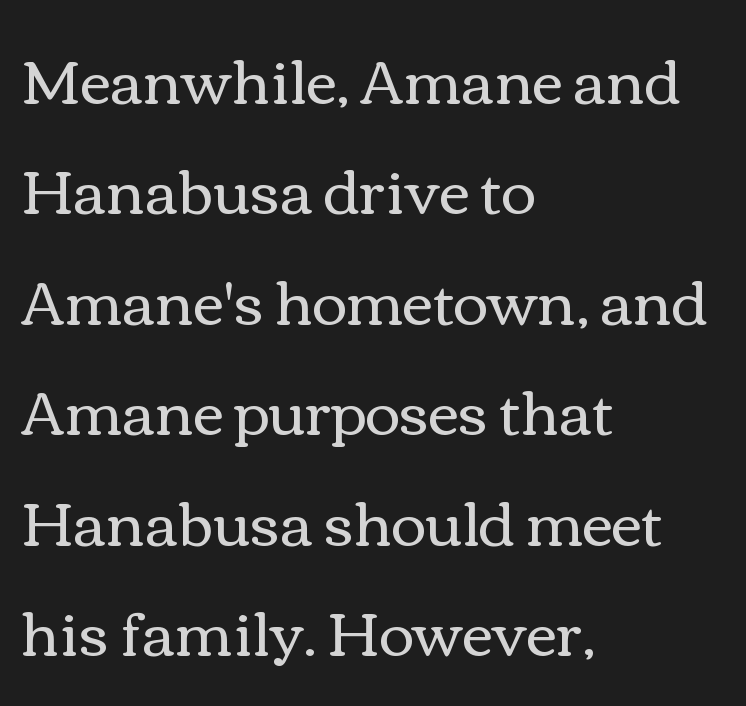
Q: Is the text bold? A: No.
Q: Is the text italic (slanted)? A: No, it is upright.
Q: Is the text underlined? A: No.
Q: How is the paragraph aligned? A: Left-aligned.
Q: Is the spacing between letters normal or unusually wide? A: Normal.
Q: Width (condensed, normal, or wide)? A: Wide.
Q: Stroke contrast? A: Medium.
Q: x-height? A: Medium.
Q: Monospaced? A: No.
